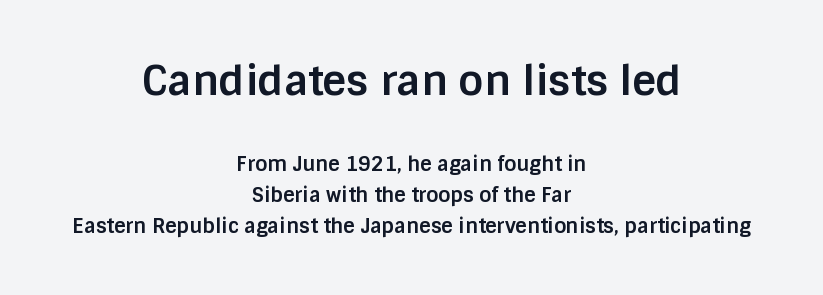
The image shows 41 px bold sans-serif type, upright; set centered, normal line spacing (1.56x), normal letter spacing, not underlined; the first (top) block is 2.05x larger; low stroke contrast and a large x-height.
